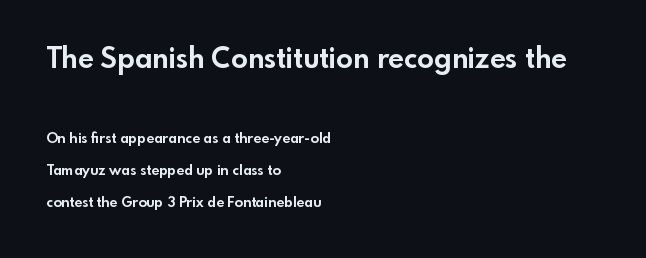
{"serif": "no", "italic": "no", "bold": "yes", "weight": "bold", "width": "normal", "x_height": "small", "monospaced": "no", "underline": "no", "align": "left", "line_spacing": "loose", "line_spacing_ratio": 2.28, "letter_spacing": "normal", "letter_spacing_em": 0.0, "larger_block": "first", "size_ratio": 2.0, "glyph_px": 28}
